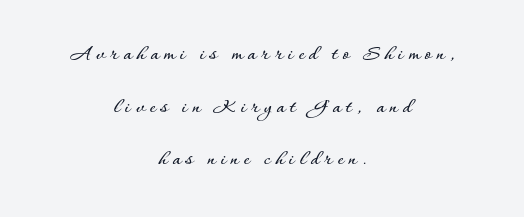
A centered setting, common on invitations and titles, is used for this passage. These lines have a slow, spaced-out rhythm from letter to letter. This sample trades compactness for vertical openness between lines. Any mark beneath the type? The region is blank.
